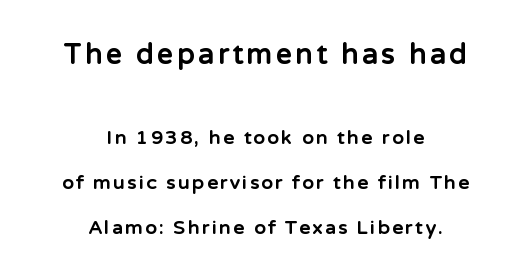
Q: Is the text bold? A: Yes.
Q: Is the text italic (slanted)? A: No, it is upright.
Q: Is the typeface a serif or a sans-serif typeface? A: Sans-serif.
Q: Is the text underlined? A: No.
Q: How is the paragraph aligned? A: Centered.
Q: Is the spacing between lines tight, normal or loose? A: Loose.
Q: Which block of text is set in a larger size, the first (top) or the second (bottom)? A: The first (top) one.
Q: Width (condensed, normal, or wide)? A: Normal.
Q: Stroke contrast? A: Low.
Q: x-height? A: Medium.
Q: Monospaced? A: No.
